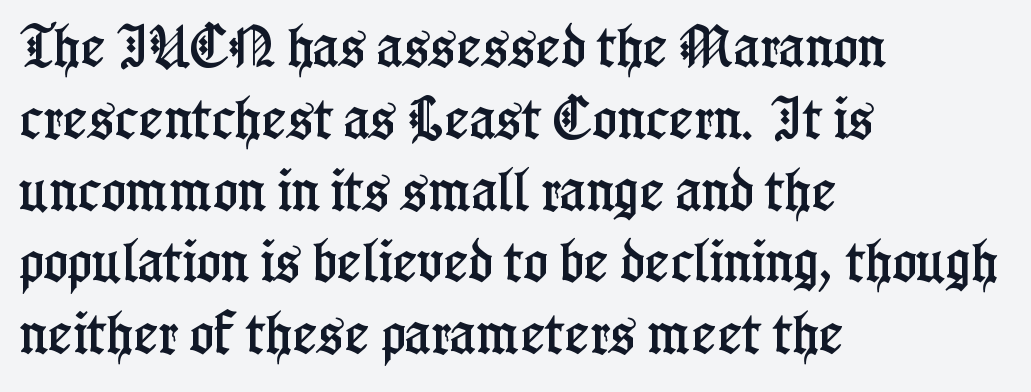
The image shows 46 px condensed serif type, upright; set left-aligned, normal line spacing (1.56x), normal letter spacing, not underlined; low stroke contrast and a medium x-height.
